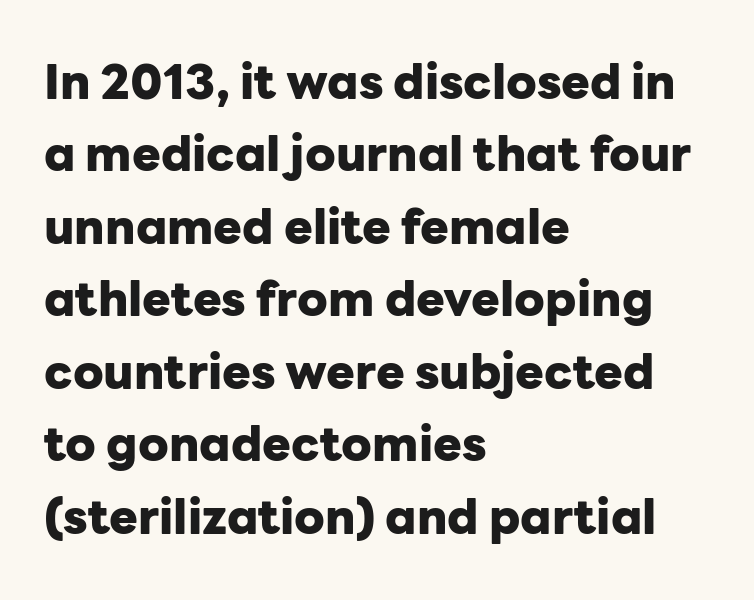
Every stem runs plumb, perpendicular to the baseline. A typesetter would label this face a sans. The line texture is even and compact thanks to regular tracking. Compared with typical paragraphs, the rows here are spaced about the same.
